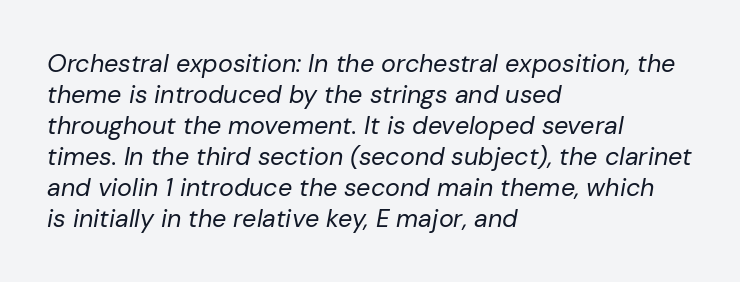
{"italic": "yes", "lean": "right", "slant_degrees": 10, "bold": "no", "underline": "no", "align": "left", "line_spacing_ratio": 1.24, "letter_spacing": "normal", "letter_spacing_em": 0.0, "glyph_px": 25}
